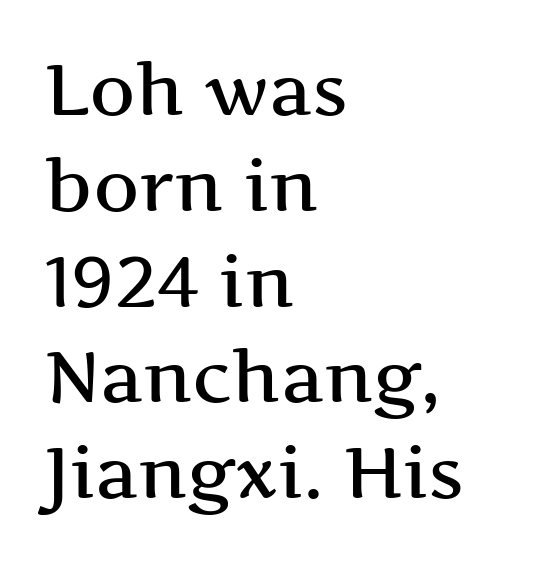
Each letter keeps its own natural width here, so spacing adapts to shape. I'd call this a serif setting — the letters wear small feet. Anything drawn beneath the words? Only blank space. Summary of vertical rhythm: regular, with standard interline spacing. The passage is arranged the way most books set body copy — flush left. Unlike italic type, these characters show no tilt at all.
